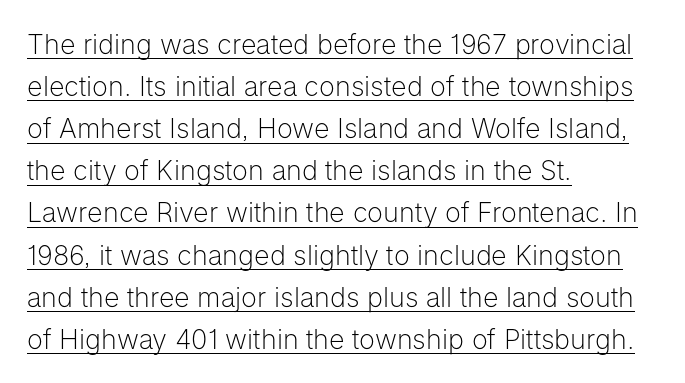
Q: Is the text bold? A: No.
Q: Is the text italic (slanted)? A: No, it is upright.
Q: Is the text underlined? A: Yes.
Q: How is the paragraph aligned? A: Left-aligned.
Q: Is the spacing between letters normal or unusually wide? A: Normal.
Q: Is the spacing between lines tight, normal or loose? A: Normal.
